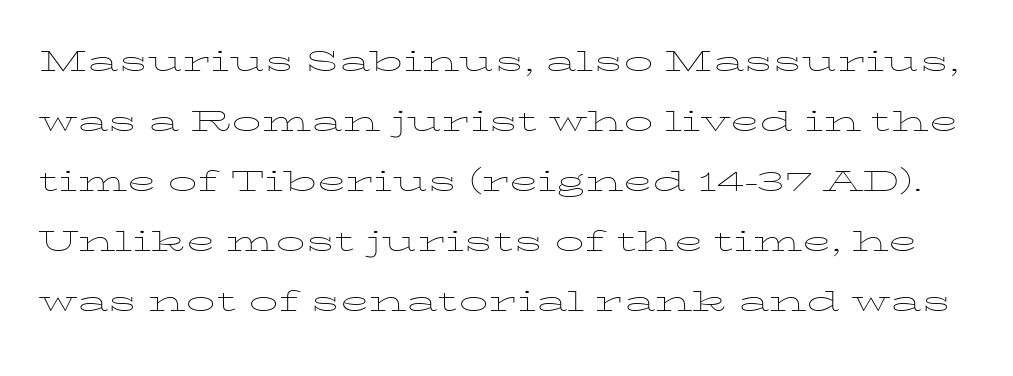
Compared with typical paragraphs, the rows here are spaced about the same. Character widths vary here, with narrow letters taking less room than wide ones. Upright lettering throughout. Vertical stems look standard width or narrower in stroke.
